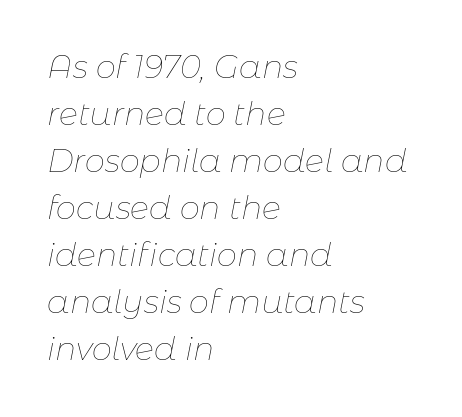
{"italic": "yes", "lean": "right", "slant_degrees": 11, "bold": "no", "weight": "thin", "width": "normal", "stroke_contrast": "low", "x_height": "medium", "monospaced": "no", "underline": "no", "align": "left", "line_spacing": "normal", "line_spacing_ratio": 1.47, "letter_spacing": "normal", "letter_spacing_em": 0.0, "glyph_px": 32}
